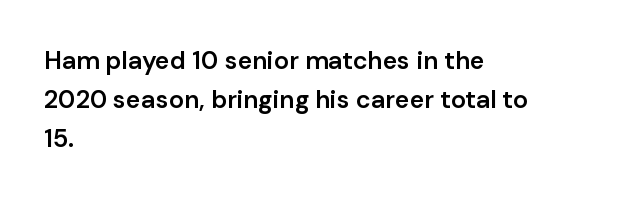
The image shows 25 px text type, upright; set left-aligned, normal line spacing (1.57x), normal letter spacing, not underlined.
